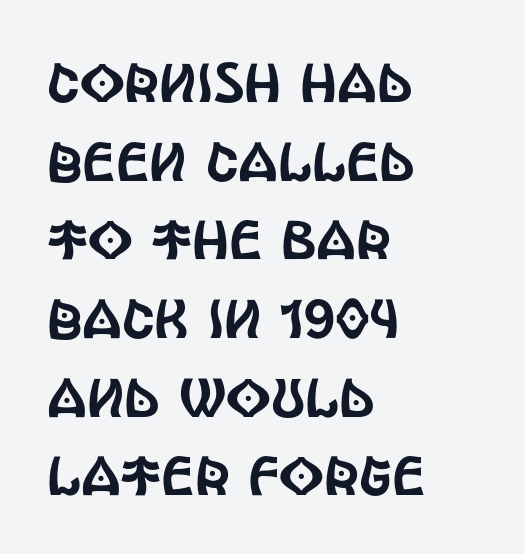
The image shows 55 px condensed sans-serif type, upright; set left-aligned, normal line spacing (1.43x), normal letter spacing, not underlined; a large x-height.
